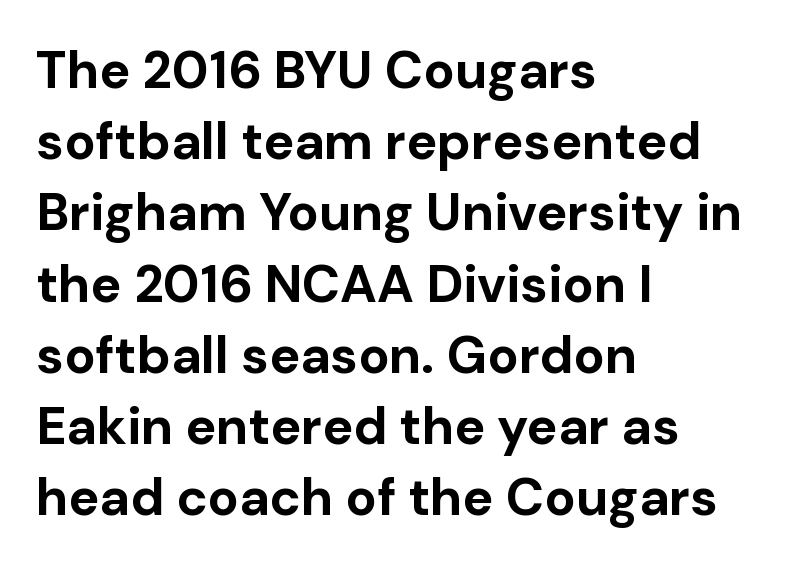
{"serif": "no", "italic": "no", "bold": "yes", "weight": "bold", "width": "normal", "stroke_contrast": "low", "x_height": "medium", "monospaced": "no", "underline": "no", "align": "left", "line_spacing": "normal", "line_spacing_ratio": 1.37, "letter_spacing": "normal", "letter_spacing_em": 0.0, "glyph_px": 52}
